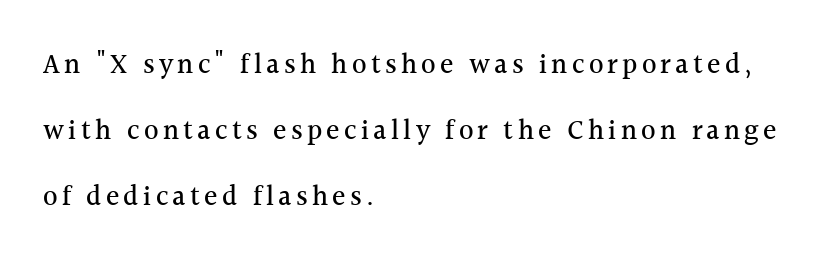
Nope, not italic — everything's standing straight. Note: serifs present on the glyphs. The typesetter chose a ragged-right arrangement here. Note the varied advance widths — an 'i' is clearly narrower than an 'm'. Airy leading.
